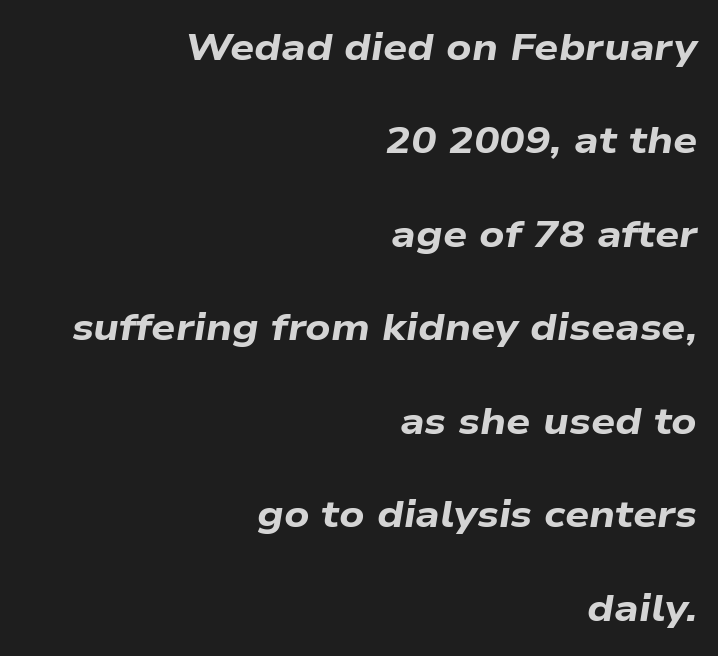
Q: Is the text bold? A: Yes.
Q: Is the text italic (slanted)? A: Yes, it leans right by about 9 degrees.
Q: Is the text underlined? A: No.
Q: How is the paragraph aligned? A: Right-aligned.
Q: Is the spacing between letters normal or unusually wide? A: Normal.
Q: Is the spacing between lines tight, normal or loose? A: Loose.
Q: Width (condensed, normal, or wide)? A: Wide.
Q: Stroke contrast? A: Low.
Q: x-height? A: Medium.
Q: Monospaced? A: No.
